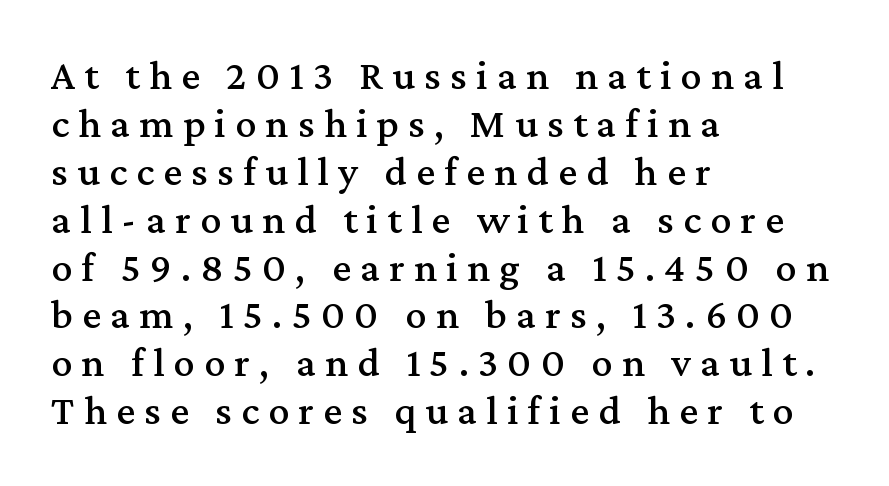
{"serif": "yes", "italic": "no", "width": "normal", "stroke_contrast": "medium", "x_height": "medium", "monospaced": "no", "underline": "no", "align": "left", "line_spacing": "tight", "line_spacing_ratio": 1.14, "letter_spacing": "wide", "letter_spacing_em": 0.22, "glyph_px": 42}
